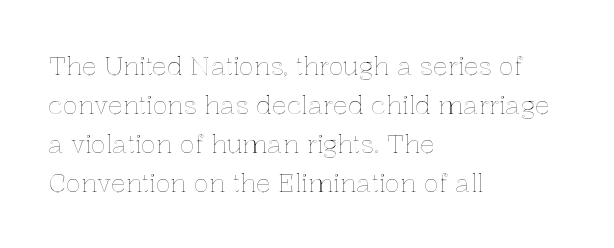
The image shows 25 px text type, upright; set left-aligned, normal line spacing (1.56x), normal letter spacing, not underlined.
